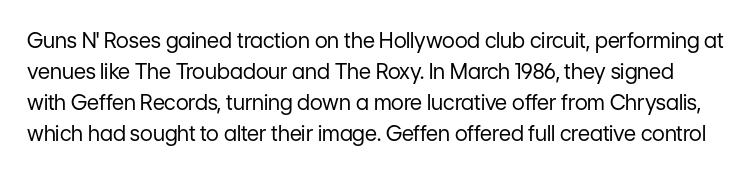
{"italic": "no", "bold": "no", "underline": "no", "line_spacing": "normal", "line_spacing_ratio": 1.47, "letter_spacing": "normal", "letter_spacing_em": 0.0, "glyph_px": 21}
